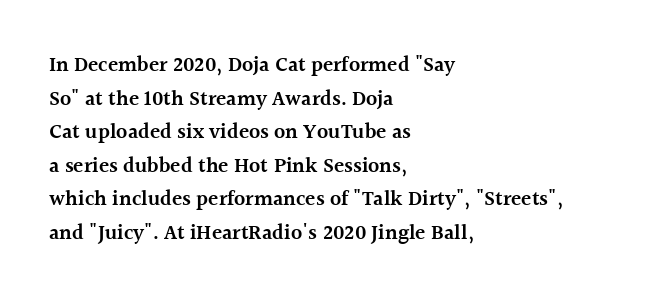
In terms of leading, this rendering sits right in the middle. These words are printed semibold, heavier than regular yet not bold. One-word summary of the alignment: left. Underline: absent.
